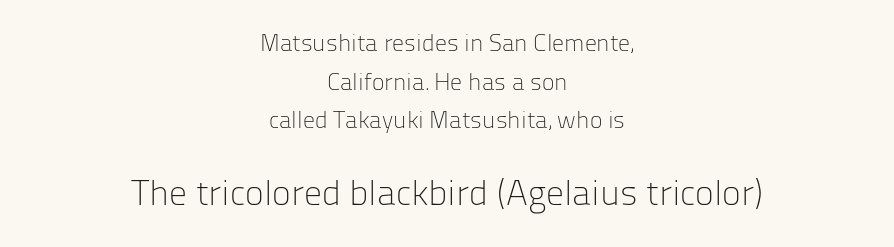
{"serif": "no", "italic": "no", "bold": "no", "weight": "light", "width": "normal", "stroke_contrast": "low", "x_height": "medium", "monospaced": "no", "underline": "no", "align": "center", "line_spacing": "normal", "line_spacing_ratio": 1.61, "letter_spacing": "normal", "letter_spacing_em": 0.0, "larger_block": "second", "size_ratio": 1.5, "glyph_px": 36}
